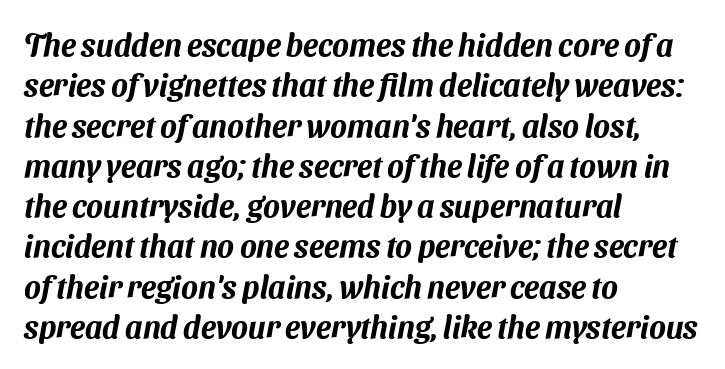
Q: Is the typeface a serif or a sans-serif typeface? A: Sans-serif.
Q: Is the text underlined? A: No.
Q: How is the paragraph aligned? A: Left-aligned.
Q: Is the spacing between letters normal or unusually wide? A: Normal.
Q: Is the spacing between lines tight, normal or loose? A: Normal.
Q: Width (condensed, normal, or wide)? A: Normal.
Q: Stroke contrast? A: Medium.
Q: x-height? A: Medium.
Q: Monospaced? A: No.
